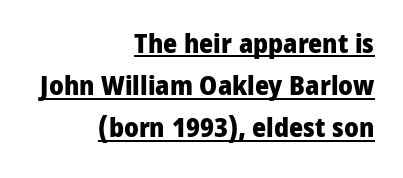
Q: Is the text bold? A: Yes.
Q: Is the text italic (slanted)? A: No, it is upright.
Q: Is the text underlined? A: Yes.
Q: How is the paragraph aligned? A: Right-aligned.
Q: Is the spacing between letters normal or unusually wide? A: Normal.
Q: Is the spacing between lines tight, normal or loose? A: Normal.
